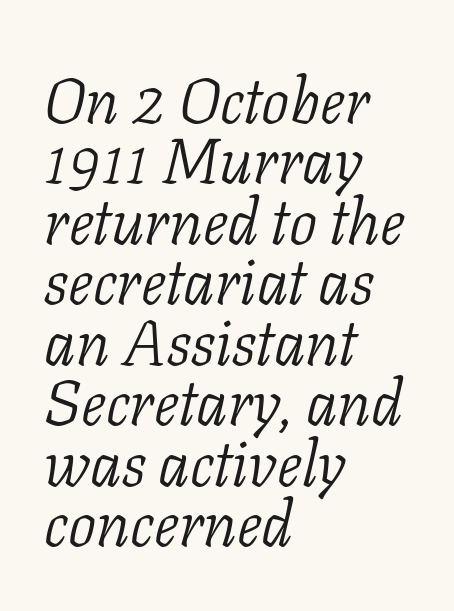
The image shows 63 px light serif type, italic (leaning right); set left-aligned, tight line spacing (0.96x), normal letter spacing, not underlined; low stroke contrast and a medium x-height.
